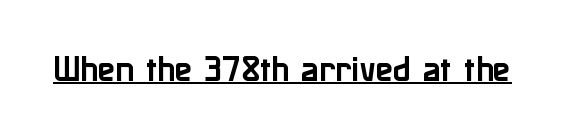
{"serif": "no", "italic": "no", "width": "normal", "stroke_contrast": "low", "x_height": "medium", "monospaced": "no", "underline": "yes", "letter_spacing": "normal", "letter_spacing_em": 0.0, "glyph_px": 29}
